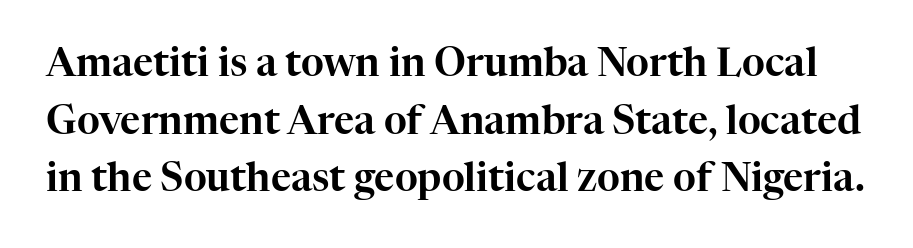
The axis of the letterforms is exactly vertical. The passage shown is typed in a proportional face where columns would drift. Nobody touched the tracking dial on this one. The space between consecutive lines is moderate. This rendering features lettering with no underline. The typeface chosen for these lines features serifs.
